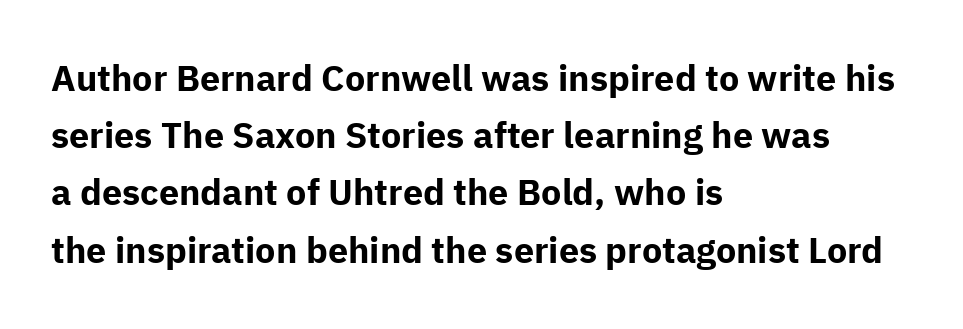
{"serif": "no", "italic": "no", "bold": "yes", "weight": "bold", "width": "normal", "stroke_contrast": "low", "x_height": "medium", "monospaced": "no", "underline": "no", "align": "left", "line_spacing": "normal", "line_spacing_ratio": 1.59, "letter_spacing": "normal", "letter_spacing_em": 0.0, "glyph_px": 36}
